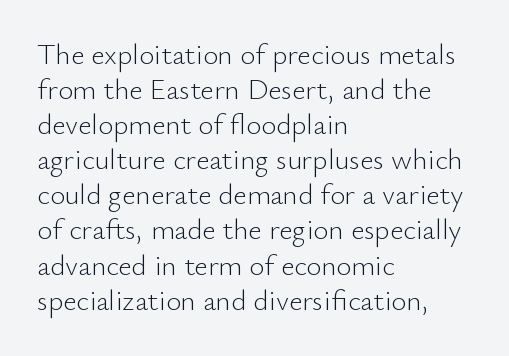
Q: Is the text bold? A: No.
Q: Is the text italic (slanted)? A: No, it is upright.
Q: Is the typeface a serif or a sans-serif typeface? A: Sans-serif.
Q: Is the text underlined? A: No.
Q: How is the paragraph aligned? A: Left-aligned.
Q: Is the spacing between letters normal or unusually wide? A: Normal.
Q: Width (condensed, normal, or wide)? A: Normal.
Q: Stroke contrast? A: Low.
Q: x-height? A: Small.
Q: Monospaced? A: No.
